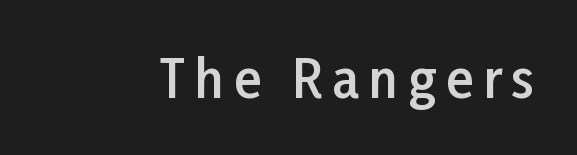
Q: Is the text bold? A: Semi-bold.
Q: Is the text italic (slanted)? A: No, it is upright.
Q: Is the typeface a serif or a sans-serif typeface? A: Sans-serif.
Q: Is the text underlined? A: No.
Q: Width (condensed, normal, or wide)? A: Normal.
Q: Stroke contrast? A: Low.
Q: x-height? A: Medium.
Q: Monospaced? A: No.
